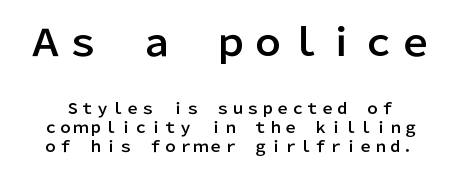
Q: Is the text italic (slanted)? A: No, it is upright.
Q: Is the typeface a serif or a sans-serif typeface? A: Sans-serif.
Q: Is the text underlined? A: No.
Q: Is the spacing between letters normal or unusually wide? A: Normal.
Q: Is the spacing between lines tight, normal or loose? A: Normal.
Q: Which block of text is set in a larger size, the first (top) or the second (bottom)? A: The first (top) one.
Q: Width (condensed, normal, or wide)? A: Normal.
Q: Stroke contrast? A: Low.
Q: x-height? A: Medium.
Q: Monospaced? A: No.
